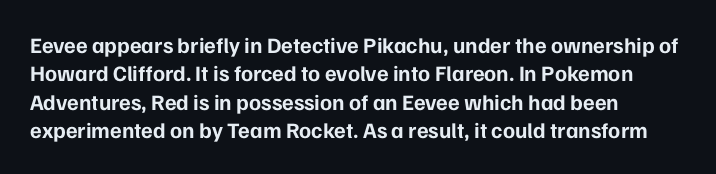
Q: Is the text bold? A: Yes.
Q: Is the text italic (slanted)? A: No, it is upright.
Q: Is the text underlined? A: No.
Q: How is the paragraph aligned? A: Left-aligned.
Q: Is the spacing between letters normal or unusually wide? A: Normal.
Q: Is the spacing between lines tight, normal or loose? A: Normal.
